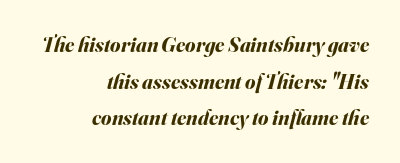
Q: Is the text bold? A: Yes.
Q: Is the text italic (slanted)? A: Yes, it leans right by about 16 degrees.
Q: Is the text underlined? A: No.
Q: How is the paragraph aligned? A: Right-aligned.
Q: Is the spacing between letters normal or unusually wide? A: Normal.
